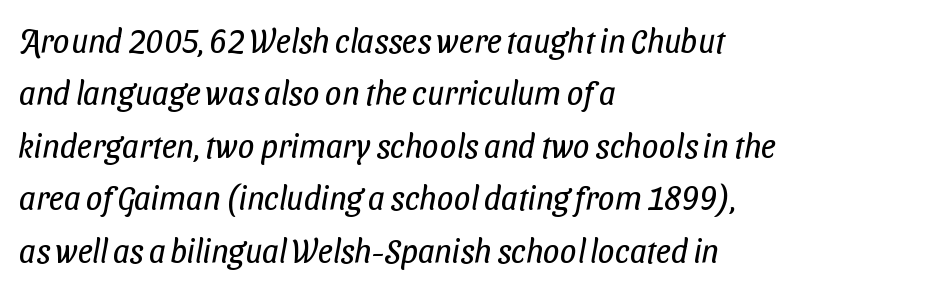
{"serif": "no", "bold": "no", "weight": "regular", "width": "condensed", "stroke_contrast": "low", "x_height": "medium", "monospaced": "no", "underline": "no", "align": "left", "line_spacing": "normal", "line_spacing_ratio": 1.59, "letter_spacing": "normal", "letter_spacing_em": 0.0, "glyph_px": 33}
